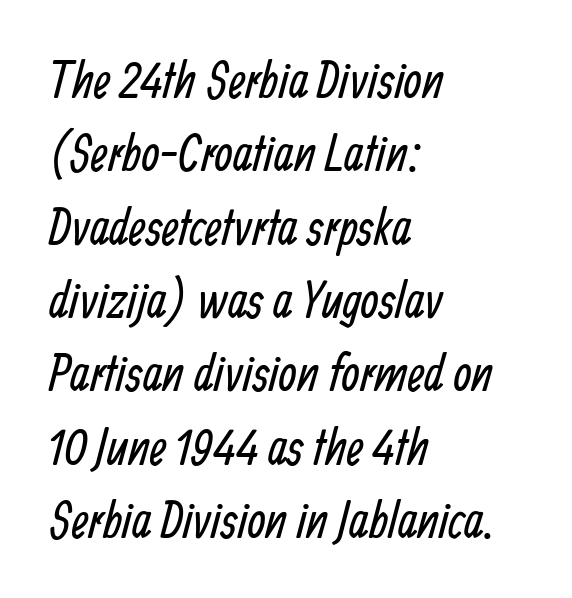
The image shows 52 px regular-weight, condensed sans-serif type; set left-aligned, normal line spacing (1.41x), normal letter spacing, not underlined; low stroke contrast and a medium x-height.
